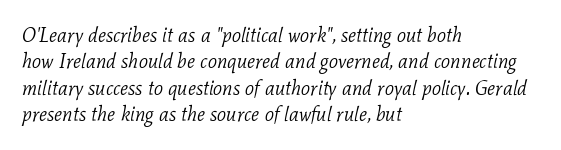
Nobody drew a line under any word here. Counters stay open thanks to moderate or lighter strokes. Whoever set this chose a conventional vertical rhythm. All the whitespace from short lines collects on the right.
